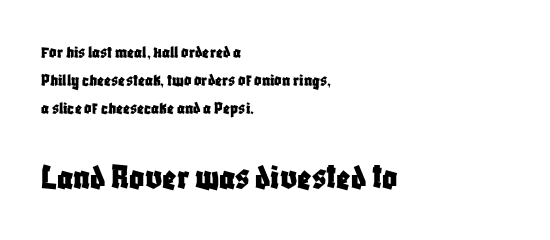
This rendering uses left alignment, leaving the right contour irregular. Tall strokes in this sample are plumb rather than angled. This sample keeps an unexceptional amount of space between lines. Compare the two chunks: the lower has the greater cap height. I'd call this a sans setting — the letters go barefoot.
